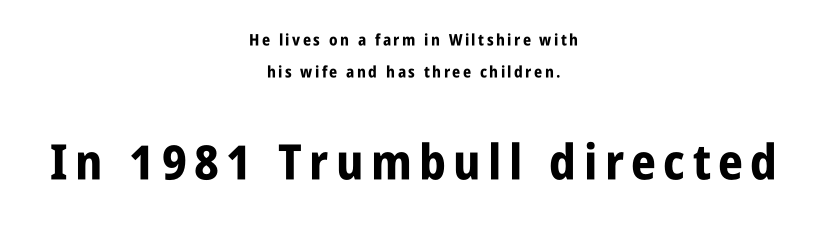
{"serif": "no", "italic": "no", "bold": "yes", "weight": "bold", "width": "condensed", "stroke_contrast": "low", "x_height": "large", "monospaced": "no", "underline": "no", "align": "center", "line_spacing": "loose", "line_spacing_ratio": 1.97, "larger_block": "second", "size_ratio": 3.06, "glyph_px": 49}
